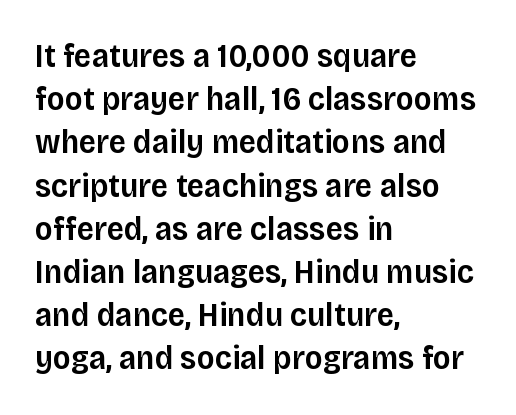
Q: Is the text bold? A: Semi-bold.
Q: Is the text italic (slanted)? A: No, it is upright.
Q: Is the typeface a serif or a sans-serif typeface? A: Sans-serif.
Q: Is the text underlined? A: No.
Q: How is the paragraph aligned? A: Left-aligned.
Q: Is the spacing between letters normal or unusually wide? A: Normal.
Q: Is the spacing between lines tight, normal or loose? A: Normal.
Q: Width (condensed, normal, or wide)? A: Normal.
Q: Stroke contrast? A: Low.
Q: x-height? A: Large.
Q: Monospaced? A: No.
